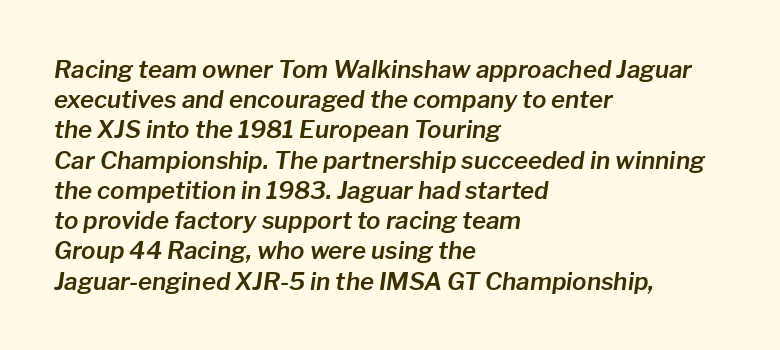
Q: Is the text italic (slanted)? A: Yes, it leans right by about 8 degrees.
Q: Is the text underlined? A: No.
Q: How is the paragraph aligned? A: Left-aligned.
Q: Is the spacing between letters normal or unusually wide? A: Normal.
Q: Is the spacing between lines tight, normal or loose? A: Normal.
